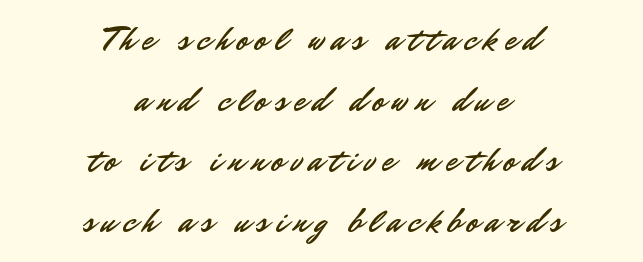
Q: Is the text italic (slanted)? A: Yes.
Q: Is the typeface a serif or a sans-serif typeface? A: Sans-serif.
Q: Is the text underlined? A: No.
Q: How is the paragraph aligned? A: Centered.
Q: Is the spacing between letters normal or unusually wide? A: Unusually wide.
Q: Width (condensed, normal, or wide)? A: Normal.
Q: Stroke contrast? A: Low.
Q: x-height? A: Small.
Q: Monospaced? A: No.
